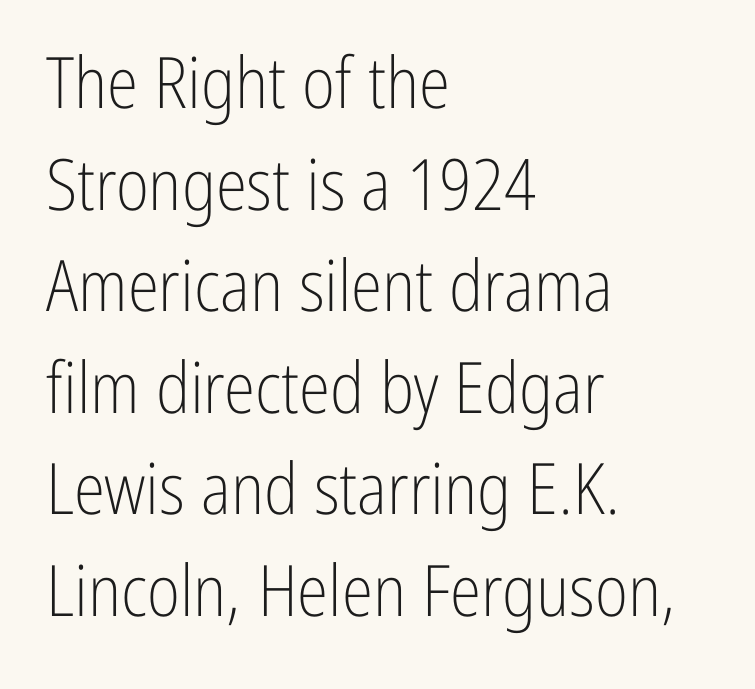
{"serif": "no", "italic": "no", "bold": "no", "weight": "light", "width": "condensed", "stroke_contrast": "low", "x_height": "medium", "monospaced": "no", "underline": "no", "align": "left", "line_spacing": "normal", "line_spacing_ratio": 1.43, "letter_spacing": "normal", "letter_spacing_em": 0.0, "glyph_px": 71}
